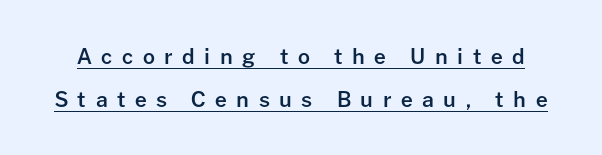
The typesetter has applied underlining to the passage shown. The sample has been set in demibold, a notch under bold. The letters stand upright; this is a roman face. The rendering inserts visible extra space after every character. Summary of vertical rhythm: relaxed, with wide interline spacing.
